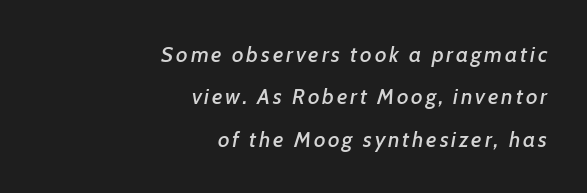
{"italic": "yes", "lean": "right", "slant_degrees": 7, "underline": "no", "align": "right", "line_spacing": "loose", "line_spacing_ratio": 1.93, "glyph_px": 22}
